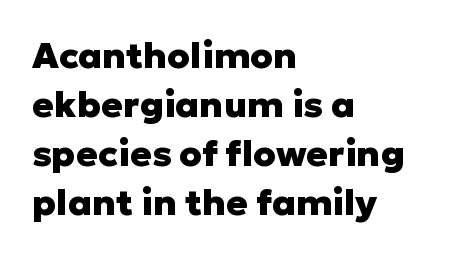
The image shows 36 px heavy sans-serif type, upright; set left-aligned, normal line spacing (1.36x), normal letter spacing, not underlined; low stroke contrast and a medium x-height.
